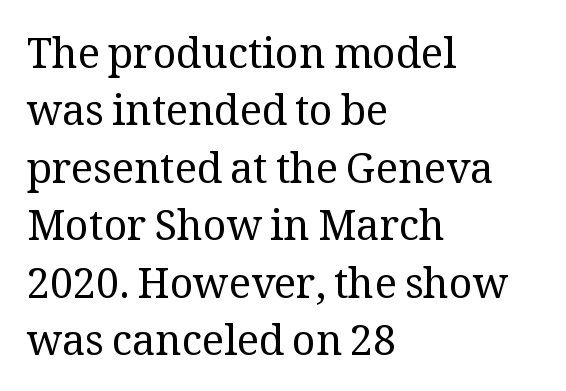
{"serif": "yes", "italic": "no", "bold": "no", "weight": "regular", "width": "normal", "stroke_contrast": "medium", "x_height": "medium", "monospaced": "no", "underline": "no", "align": "left", "line_spacing": "normal", "line_spacing_ratio": 1.4, "letter_spacing": "normal", "letter_spacing_em": 0.0, "glyph_px": 41}
